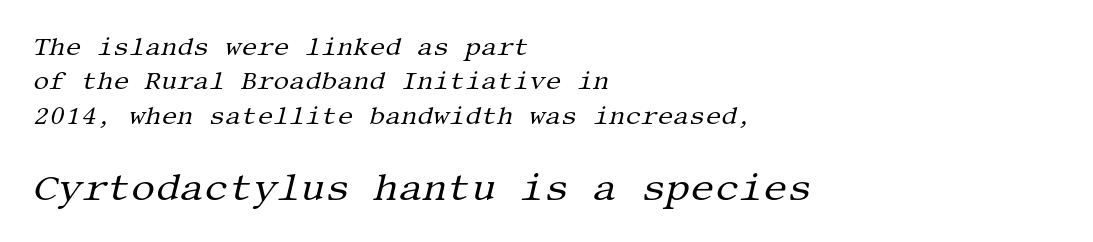
The image shows 38 px regular-weight serif type, italic (leaning right); set left-aligned, normal line spacing (1.38x), normal letter spacing, not underlined; the second (bottom) block is 1.52x larger; medium stroke contrast and a large x-height.
